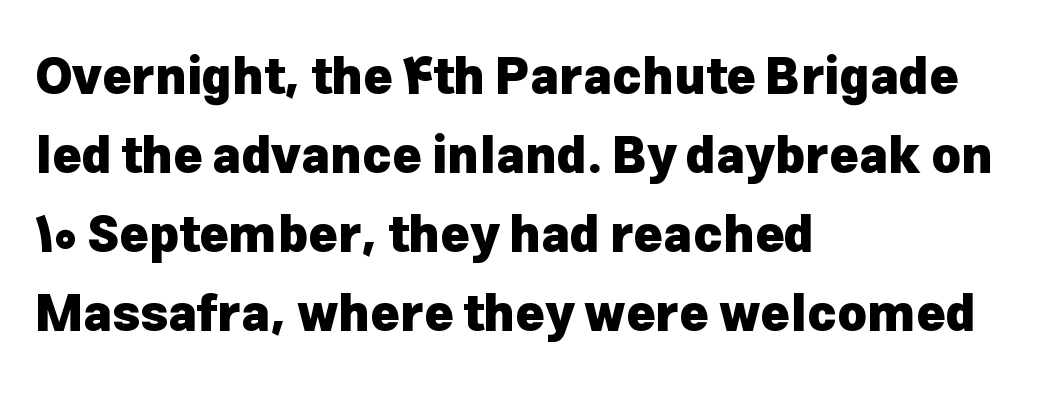
{"serif": "no", "italic": "no", "bold": "yes", "weight": "heavy", "width": "normal", "stroke_contrast": "low", "x_height": "medium", "monospaced": "no", "underline": "no", "align": "left", "line_spacing": "normal", "line_spacing_ratio": 1.58, "letter_spacing": "normal", "letter_spacing_em": 0.0, "glyph_px": 50}
